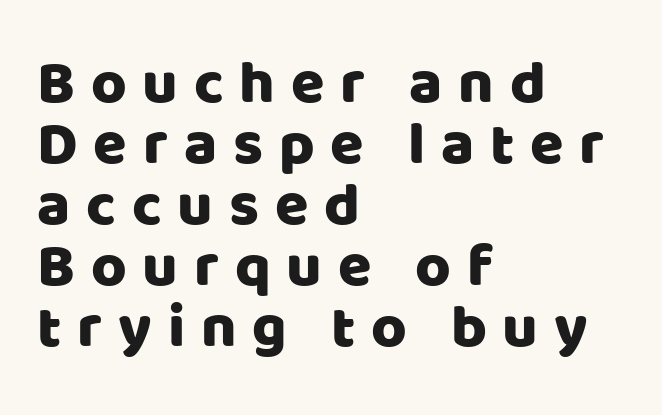
The space between consecutive lines is stingy. Is this a fixed-width face? No — the glyphs have proportional, varying widths. The words here are not underlined. This rendering employs a face without finishing strokes, i.e., a sans-serif. When letters stand straight like this, we call the style roman or upright. The type is letterspaced generously, with wide tracking.
